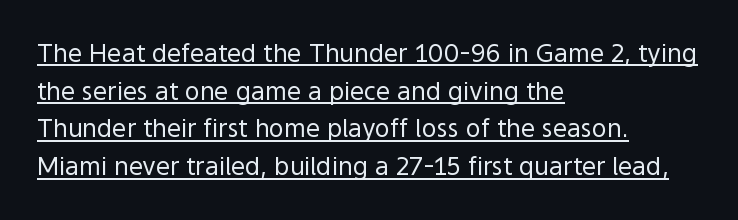
Notice how the stems are strictly vertical — no italics here. Weight: regular or lighter. The ragged edge is on the right, which tells us the setting is flush left. The rendered words wear a rule along their underside. Caption: standard tracking, unaltered. Notice how descenders clear the ascenders below comfortably — that's standard leading.
